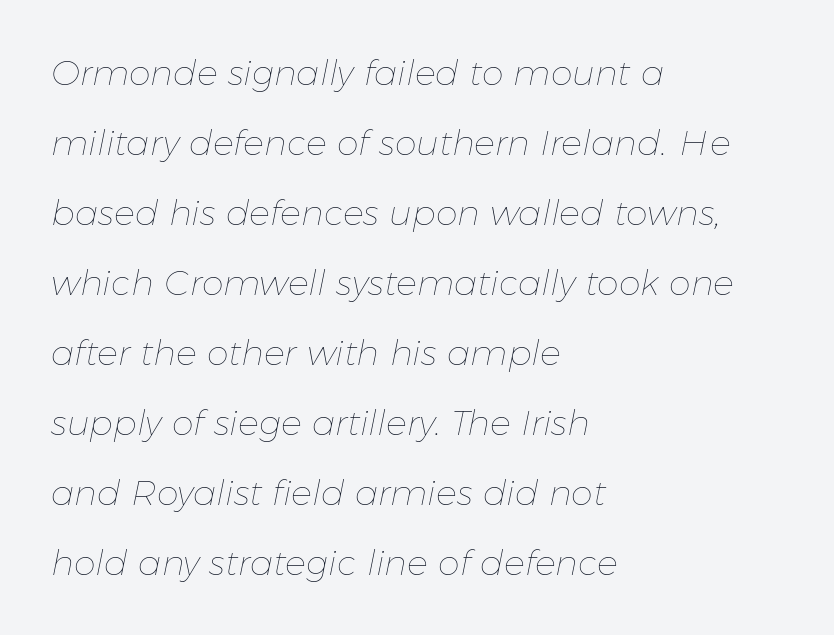
Q: Is the text bold? A: No.
Q: Is the text italic (slanted)? A: Yes, it leans right by about 11 degrees.
Q: Is the text underlined? A: No.
Q: How is the paragraph aligned? A: Left-aligned.
Q: Is the spacing between letters normal or unusually wide? A: Normal.
Q: Is the spacing between lines tight, normal or loose? A: Loose.
Q: Width (condensed, normal, or wide)? A: Normal.
Q: Stroke contrast? A: Low.
Q: x-height? A: Medium.
Q: Monospaced? A: No.
